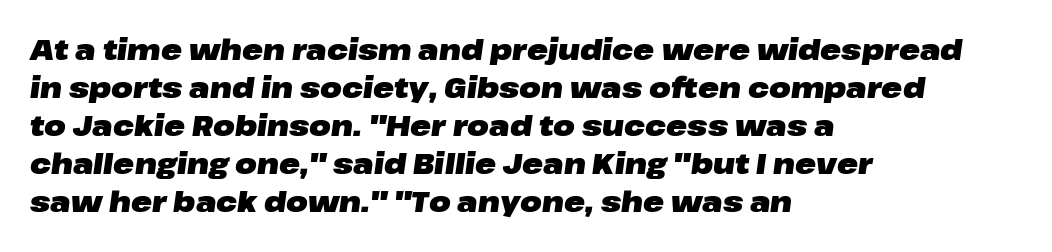
The face used here has a pronounced slope to its letters. These lines are set flush left with a ragged right edge. The letters sit at their default tracking, neither squeezed nor spread. Heavy, bold letterforms.
